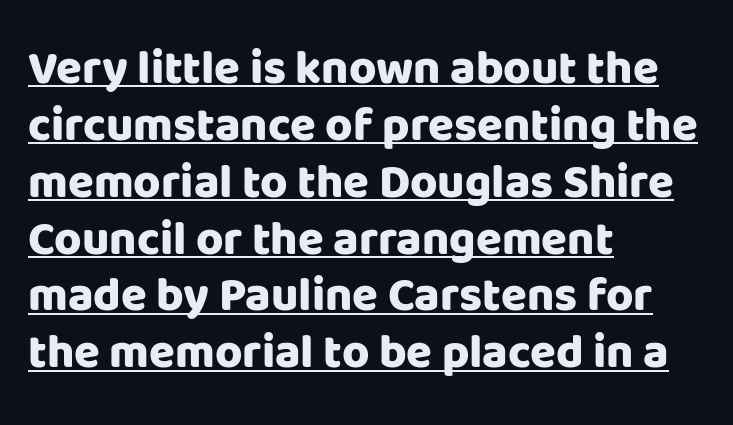
Each word holds together tightly as a unit, with standard inter-letter gaps. Do the characters align in a grid? No, the font is proportional. This sample uses a sans-serif face. Emphasis is given by a line drawn under the lettering. Every letter is thick-stroked: bold, no question.
